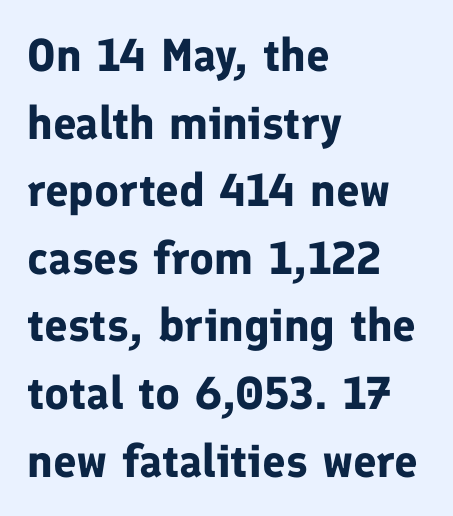
{"serif": "no", "italic": "no", "bold": "yes", "weight": "bold", "width": "normal", "stroke_contrast": "low", "x_height": "medium", "monospaced": "no", "underline": "no", "align": "left", "line_spacing": "normal", "line_spacing_ratio": 1.47, "letter_spacing": "normal", "letter_spacing_em": 0.0, "glyph_px": 46}
